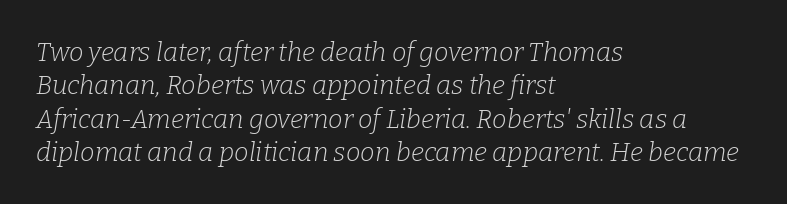
{"italic": "yes", "lean": "right", "slant_degrees": 9, "bold": "no", "underline": "no", "align": "left", "line_spacing": "normal", "line_spacing_ratio": 1.28, "letter_spacing": "normal", "letter_spacing_em": 0.0, "glyph_px": 26}
